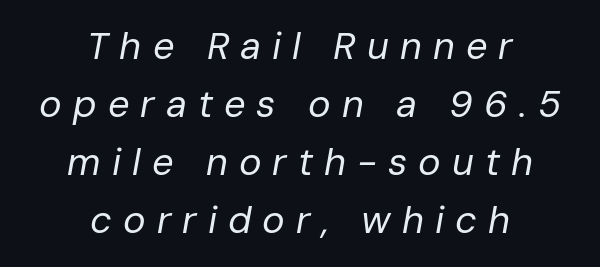
Weight: regular or lighter. Beneath every word, the page is bare. Here the designer chose a conventional face with non-uniform glyph widths. When letters slant like this, we call the style italic. The lines in this sample share a center point and differ in where they start and stop. Honestly, the row spacing looks completely unremarkable.
